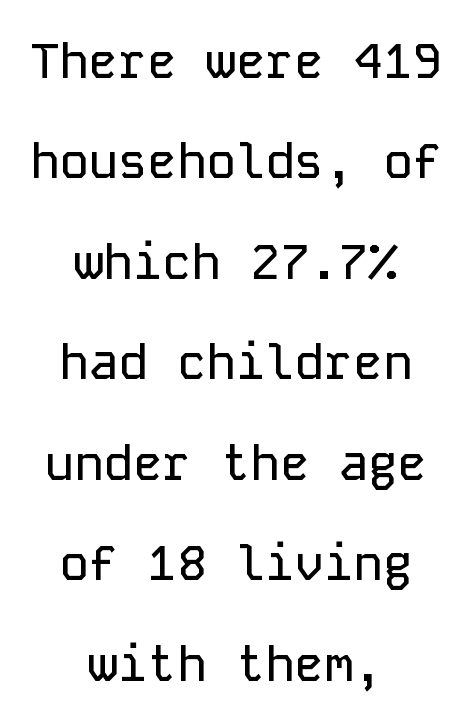
{"serif": "no", "italic": "no", "width": "normal", "stroke_contrast": "low", "x_height": "medium", "monospaced": "yes", "underline": "no", "align": "center", "line_spacing": "loose", "line_spacing_ratio": 2.05, "letter_spacing": "normal", "letter_spacing_em": 0.0, "glyph_px": 49}
